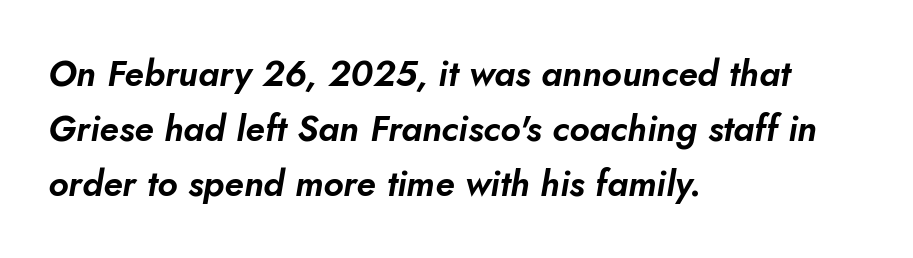
Do the characters align in a grid? No, the font is proportional. If you measured baseline to baseline, you'd find a middling distance. Slant detected: the letters are inclined. You could call the tracking neutral — neither tight nor loose.
